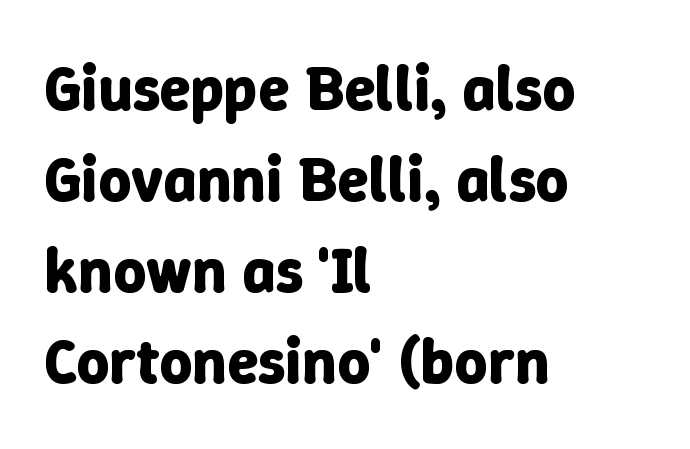
Q: Is the text bold? A: Yes.
Q: Is the text italic (slanted)? A: No, it is upright.
Q: Is the text underlined? A: No.
Q: How is the paragraph aligned? A: Left-aligned.
Q: Is the spacing between letters normal or unusually wide? A: Normal.
Q: Is the spacing between lines tight, normal or loose? A: Normal.
Q: Width (condensed, normal, or wide)? A: Normal.
Q: Stroke contrast? A: Low.
Q: x-height? A: Medium.
Q: Monospaced? A: No.
